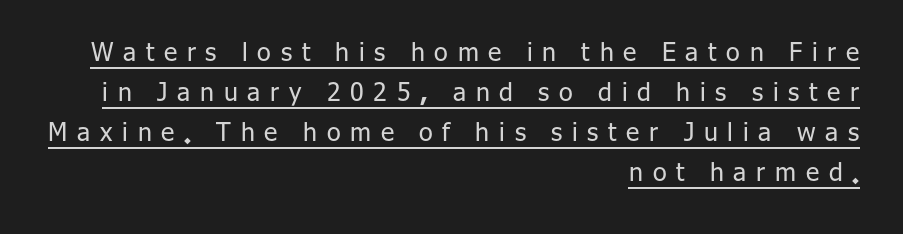
The image shows 25 px text type, upright; set right-aligned, normal line spacing (1.6x), unusually wide letter spacing (+0.39 em), underlined.
